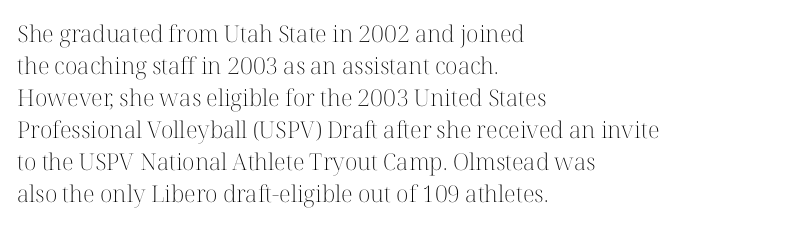
Caption: standard tracking, unaltered. Does the leading feel generous? No, just average. The lines are quadded left. Check the space under the baseline: it is left empty.
